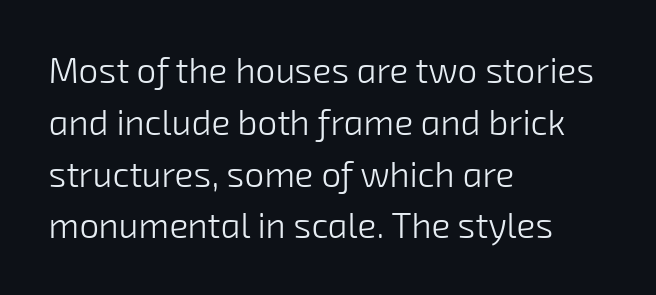
{"serif": "no", "bold": "no", "weight": "light", "width": "normal", "stroke_contrast": "low", "x_height": "medium", "monospaced": "no", "underline": "no", "align": "left", "line_spacing": "normal", "line_spacing_ratio": 1.48, "letter_spacing": "normal", "letter_spacing_em": 0.0, "glyph_px": 35}
